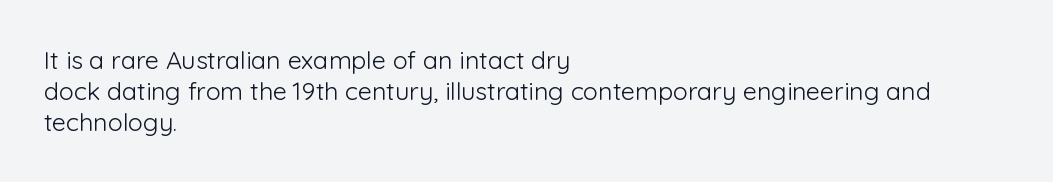
A light-to-regular cut is what we see here. Clear beneath every line of the passage. Vertical strokes here are truly vertical. The passage shown has conventional tracking throughout. Leftover space on each line is placed entirely after the last word.
